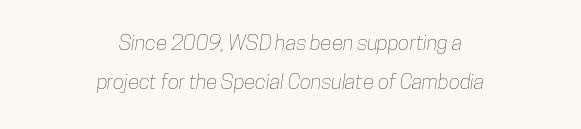
Q: Is the text underlined? A: No.
Q: How is the paragraph aligned? A: Centered.
Q: Is the spacing between letters normal or unusually wide? A: Normal.
